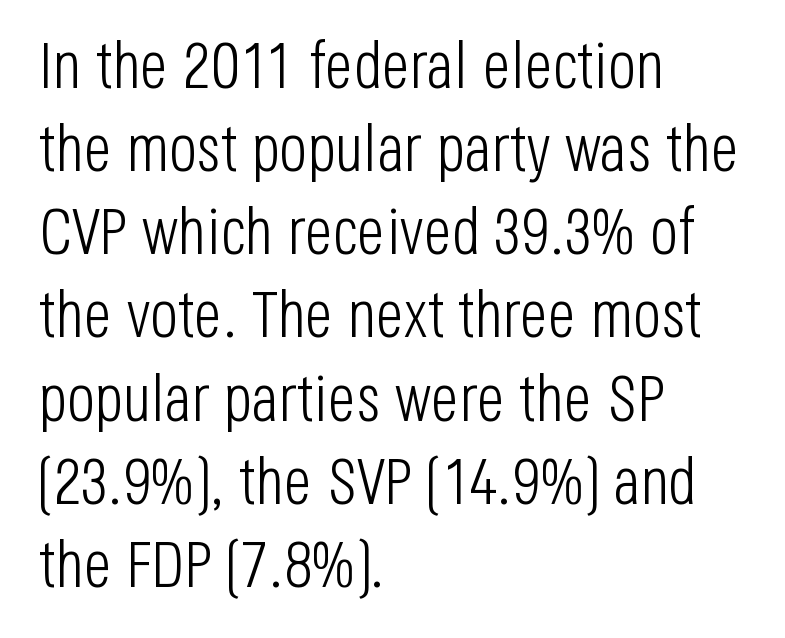
The image shows 66 px light, condensed sans-serif type, upright; set left-aligned, normal line spacing (1.26x), normal letter spacing, not underlined; low stroke contrast and a large x-height.
